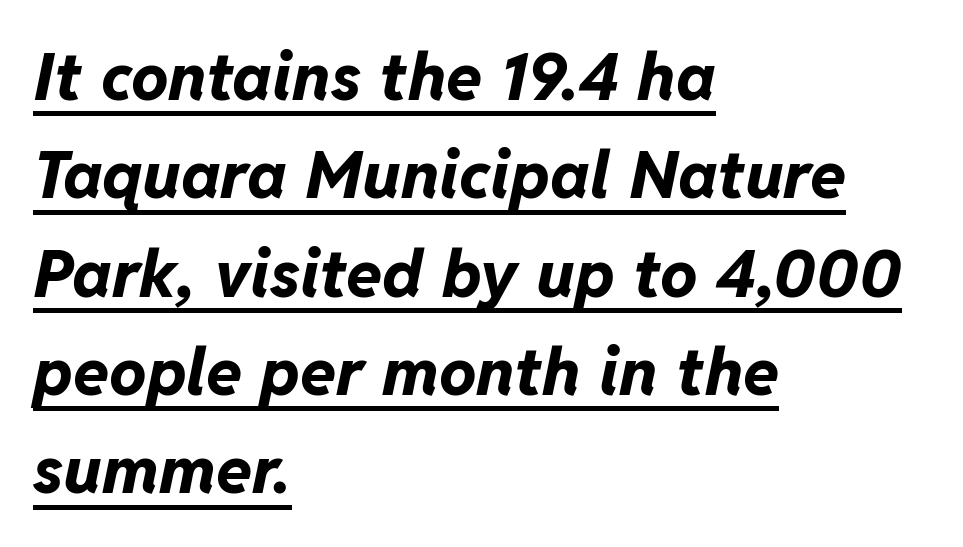
{"italic": "yes", "lean": "right", "slant_degrees": 11, "bold": "yes", "weight": "bold", "width": "normal", "stroke_contrast": "low", "x_height": "medium", "monospaced": "no", "underline": "yes", "align": "left", "line_spacing": "normal", "line_spacing_ratio": 1.49, "letter_spacing": "normal", "letter_spacing_em": 0.0, "glyph_px": 66}
